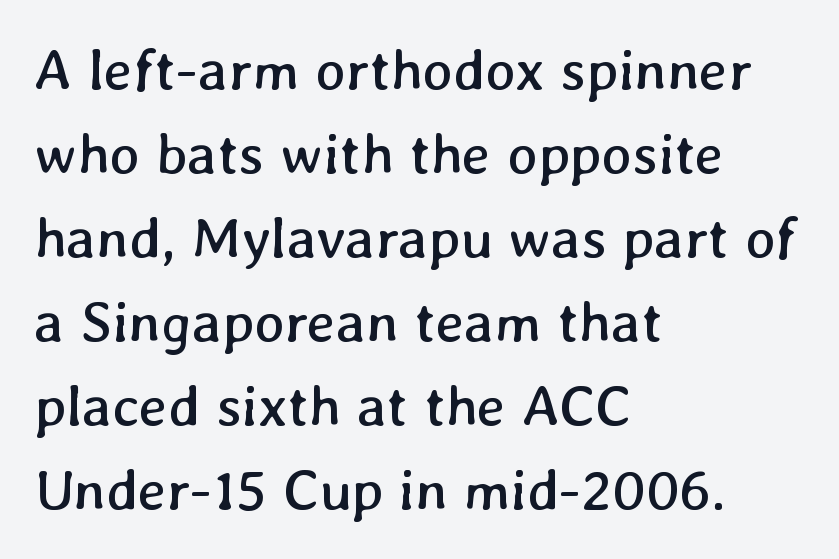
{"bold": "no", "weight": "regular", "width": "normal", "stroke_contrast": "low", "x_height": "medium", "monospaced": "no", "underline": "no", "align": "left", "line_spacing": "normal", "line_spacing_ratio": 1.45, "letter_spacing": "normal", "letter_spacing_em": 0.0, "glyph_px": 58}
